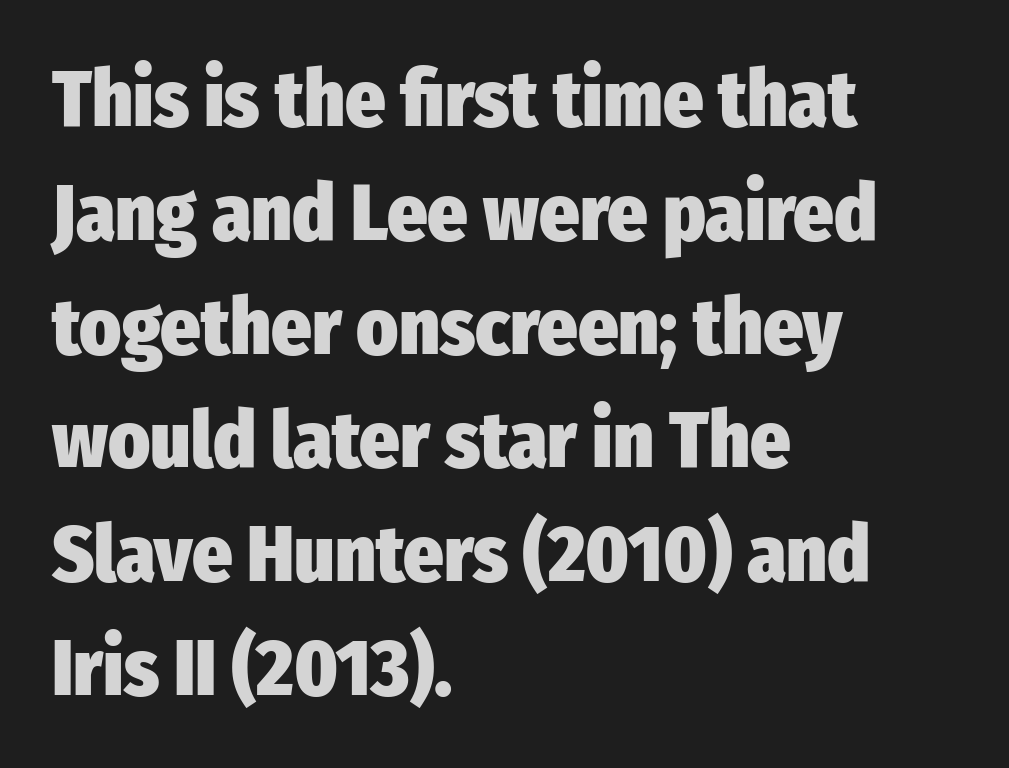
The image shows 79 px heavy, condensed sans-serif type, upright; set left-aligned, normal line spacing (1.44x), normal letter spacing, not underlined; low stroke contrast and a medium x-height.
